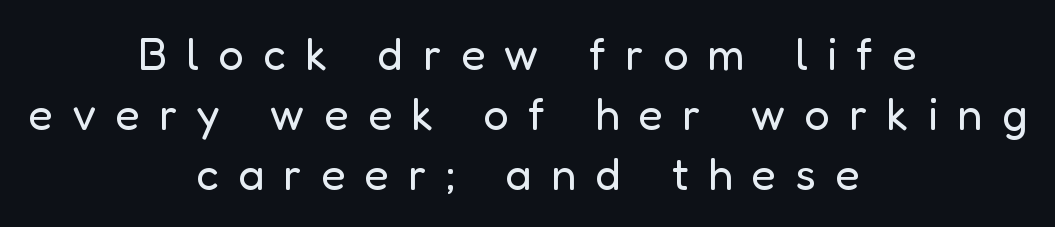
Q: Is the text bold? A: No.
Q: Is the text italic (slanted)? A: No, it is upright.
Q: Is the typeface a serif or a sans-serif typeface? A: Sans-serif.
Q: Is the text underlined? A: No.
Q: How is the paragraph aligned? A: Centered.
Q: Is the spacing between letters normal or unusually wide? A: Unusually wide.
Q: Is the spacing between lines tight, normal or loose? A: Normal.
Q: Width (condensed, normal, or wide)? A: Normal.
Q: Stroke contrast? A: Low.
Q: x-height? A: Medium.
Q: Monospaced? A: No.
